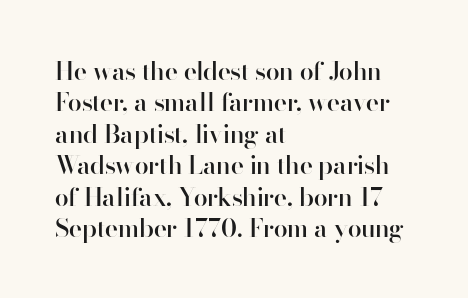
Has an underline been added? It has not. Nobody touched the tracking dial on this one. The rendering uses a semibold face; strokes are thickened but not to full bold. Style check: upright. Normally led — the rows are evenly, conventionally spaced.
